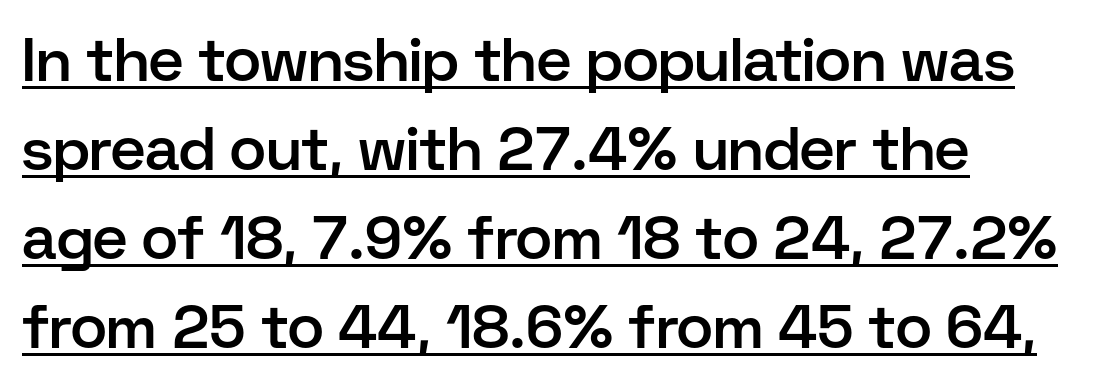
The image shows 61 px semibold sans-serif type, upright; set left-aligned, normal line spacing (1.46x), normal letter spacing, underlined; low stroke contrast and a medium x-height.
